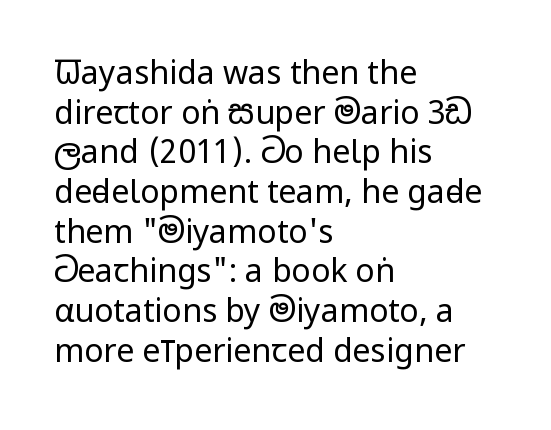
{"serif": "no", "italic": "no", "bold": "no", "weight": "regular", "width": "condensed", "stroke_contrast": "low", "x_height": "large", "monospaced": "no", "underline": "no", "align": "left", "line_spacing_ratio": 1.24, "letter_spacing": "normal", "letter_spacing_em": 0.0, "glyph_px": 32}
